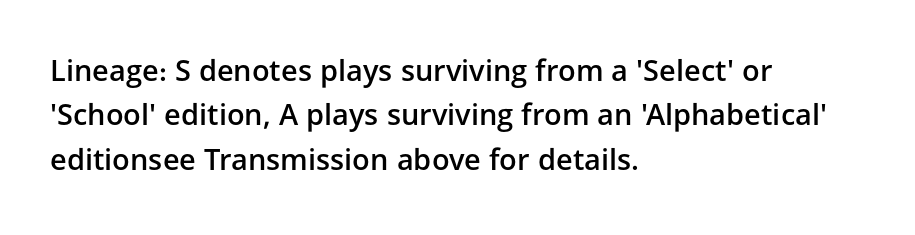
Q: Is the text bold? A: Semi-bold.
Q: Is the text italic (slanted)? A: No, it is upright.
Q: Is the typeface a serif or a sans-serif typeface? A: Sans-serif.
Q: Is the text underlined? A: No.
Q: How is the paragraph aligned? A: Left-aligned.
Q: Is the spacing between letters normal or unusually wide? A: Normal.
Q: Is the spacing between lines tight, normal or loose? A: Normal.
Q: Width (condensed, normal, or wide)? A: Normal.
Q: Stroke contrast? A: Low.
Q: x-height? A: Medium.
Q: Monospaced? A: No.
